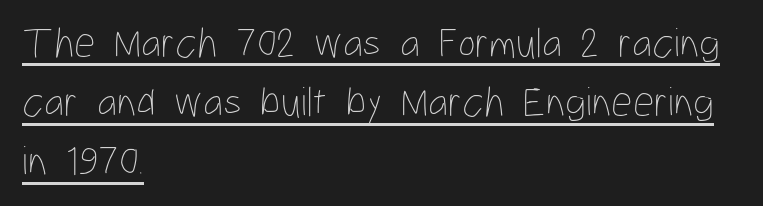
This block has exactly the height ordinary leading produces. The rendering keeps characters at their native spacing. Underline: present. Varying glyph widths throughout — classic text-font behaviour. A light-to-regular cut is what we see here.
